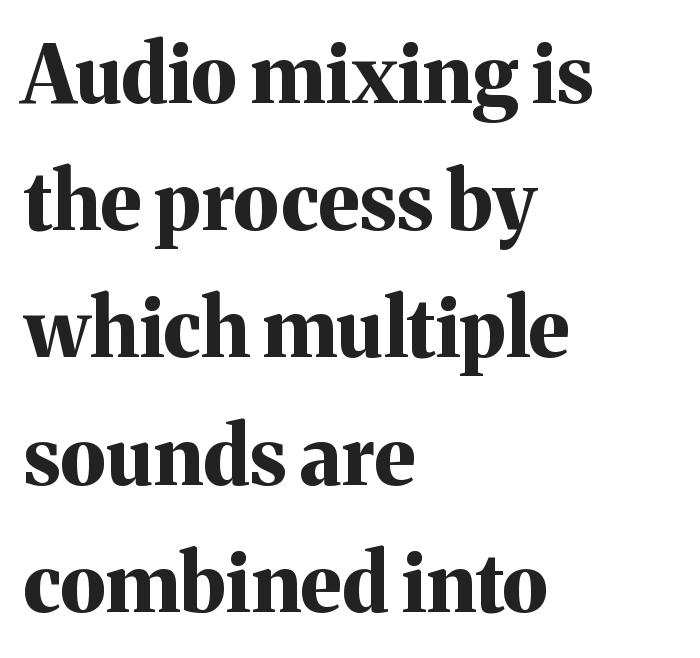
Each word holds together tightly as a unit, with standard inter-letter gaps. Unlike a clean sans, this face finishes its strokes with serifs. No italicization has been applied; the sample stays upright. You'd pick this weight for a headline — it's a proper bold. Clear beneath every line of the passage.
